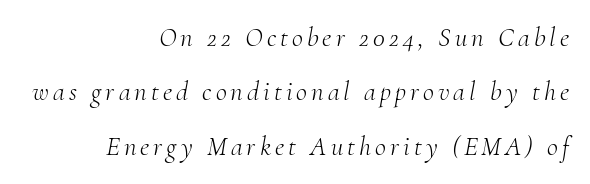
The image shows 27 px text type, italic (leaning right); set right-aligned, loose line spacing (2.01x), not underlined.
